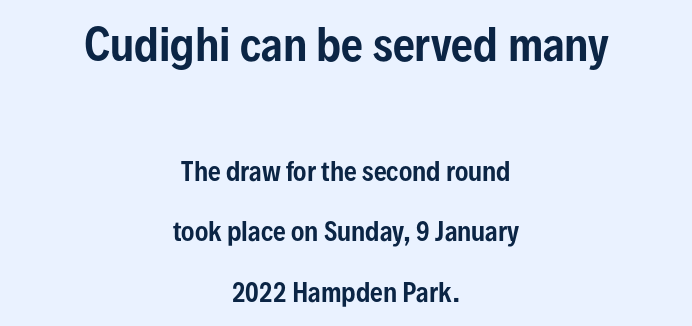
Just letters on the line, the space beneath them empty. Notice the wide empty band between every row — that's loose leading. Designer's note — italics off, roman on. The letters advance in unequal steps, a hallmark of proportional type. Is the letter spacing exaggerated? No — it looks like the ordinary default. Serif or sans? Sans — the stroke terminals are bare.
